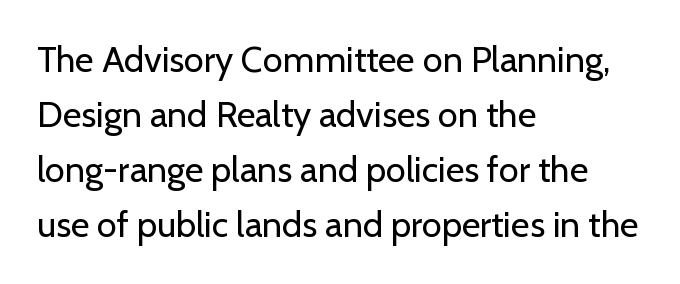
{"serif": "no", "italic": "no", "bold": "no", "weight": "regular", "width": "normal", "stroke_contrast": "low", "x_height": "medium", "monospaced": "no", "underline": "no", "align": "left", "line_spacing": "normal", "line_spacing_ratio": 1.53, "letter_spacing": "normal", "letter_spacing_em": 0.0, "glyph_px": 36}
